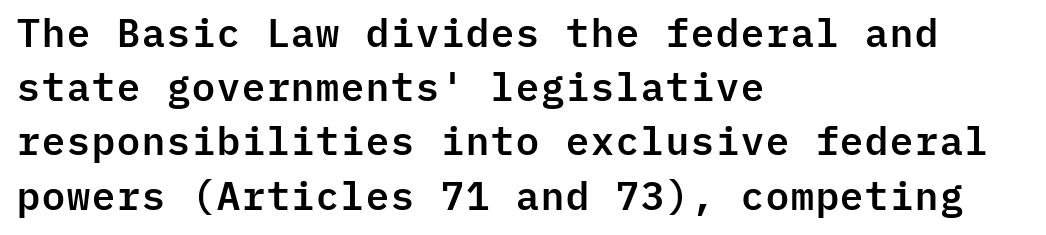
The rendering uses typewriter-style spacing with identical character cells. The letters sit at their default tracking, neither squeezed nor spread. The paragraph has a hard left edge and a soft right edge. The space directly below the letters is spotless. Are there feet on the stems? There aren't — it's a sans.
